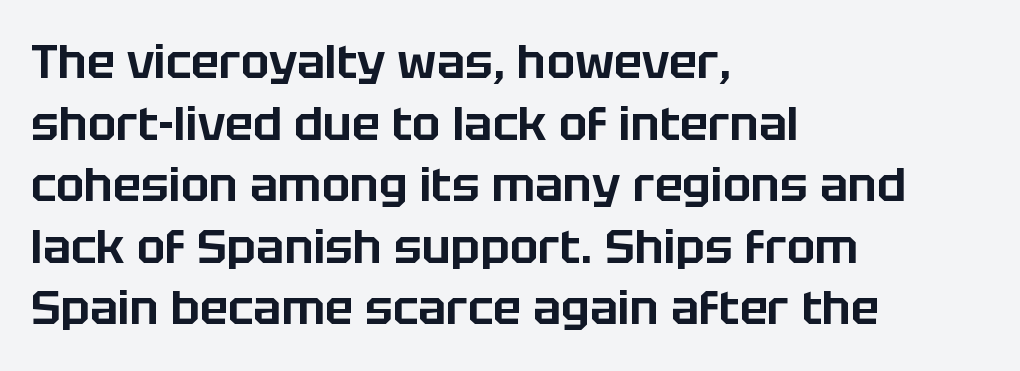
{"serif": "no", "italic": "no", "width": "normal", "stroke_contrast": "low", "x_height": "large", "monospaced": "no", "underline": "no", "align": "left", "line_spacing": "normal", "line_spacing_ratio": 1.31, "letter_spacing": "normal", "letter_spacing_em": 0.0, "glyph_px": 47}
